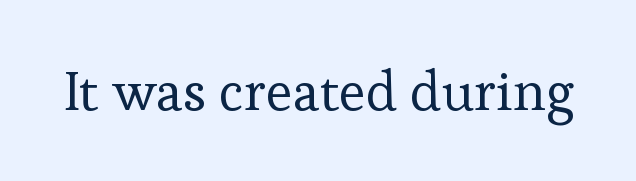
The image shows 55 px regular-weight serif type, upright; set normal letter spacing, not underlined; low stroke contrast and a medium x-height.
